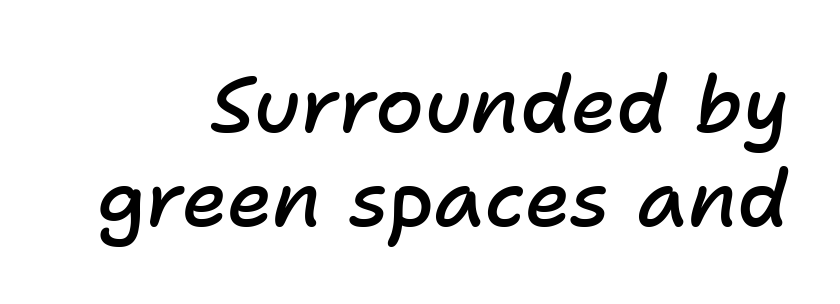
{"italic": "yes", "lean": "right", "slant_degrees": 11, "bold": "semi", "weight": "semibold", "width": "normal", "stroke_contrast": "low", "x_height": "medium", "monospaced": "no", "underline": "no", "line_spacing_ratio": 1.19, "letter_spacing": "normal", "letter_spacing_em": 0.0, "glyph_px": 79}
